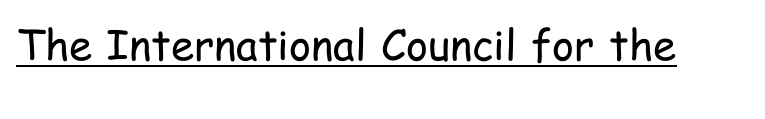
The specimen includes a rule beneath the text block's lines. Stroke terminals: plain, sans-serif. Is the letter spacing exaggerated? No — it looks like the ordinary default. The letters stand straight up with perfectly vertical stems.
